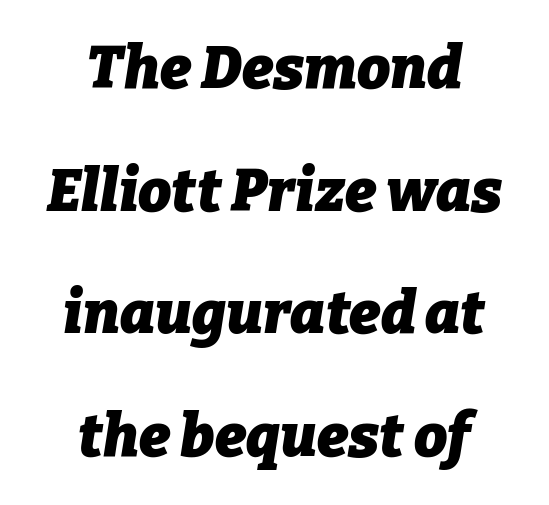
The image shows 59 px heavy type, italic (leaning right); set centered, loose line spacing (2.08x), normal letter spacing, not underlined; low stroke contrast and a medium x-height.
